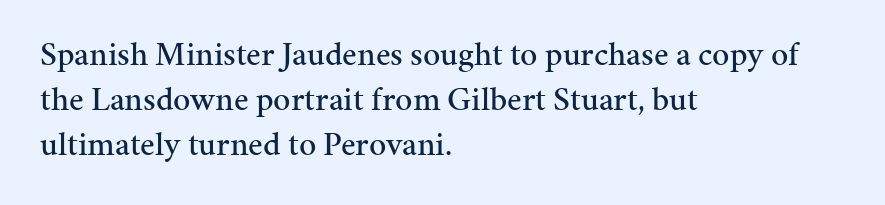
{"serif": "yes", "italic": "no", "width": "normal", "stroke_contrast": "medium", "x_height": "medium", "monospaced": "no", "underline": "no", "align": "left", "line_spacing": "normal", "line_spacing_ratio": 1.32, "letter_spacing": "normal", "letter_spacing_em": 0.0, "glyph_px": 34}
